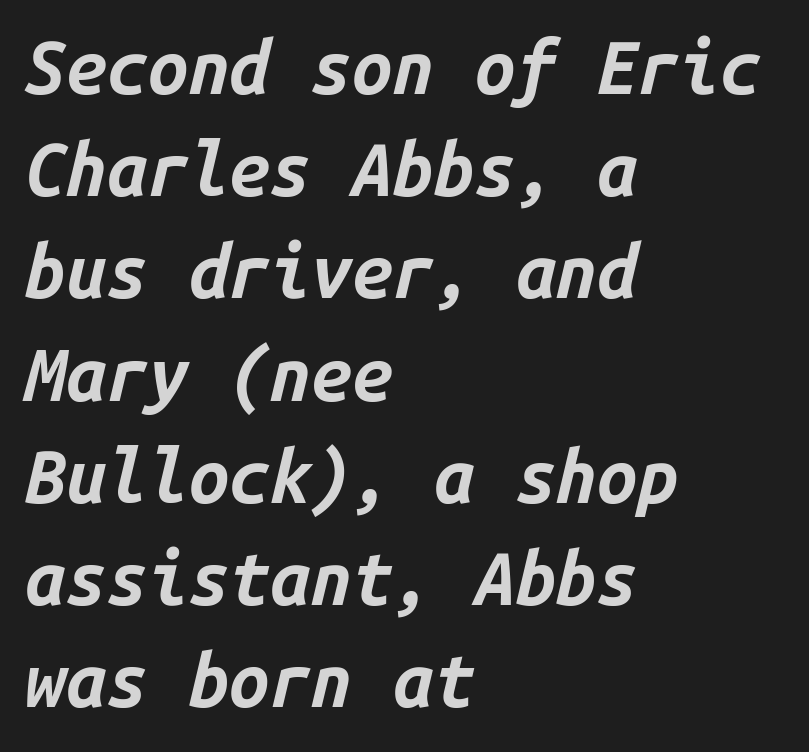
Honestly, the row spacing looks completely unremarkable. You could call the tracking neutral — neither tight nor loose. One-word summary of the alignment: left. Yep, that's italic — everything's leaning.
